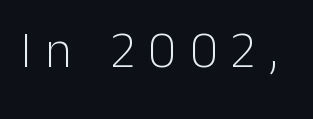
The image shows 52 px light sans-serif type, upright; set unusually wide letter spacing (+0.26 em), not underlined; low stroke contrast and a medium x-height.
